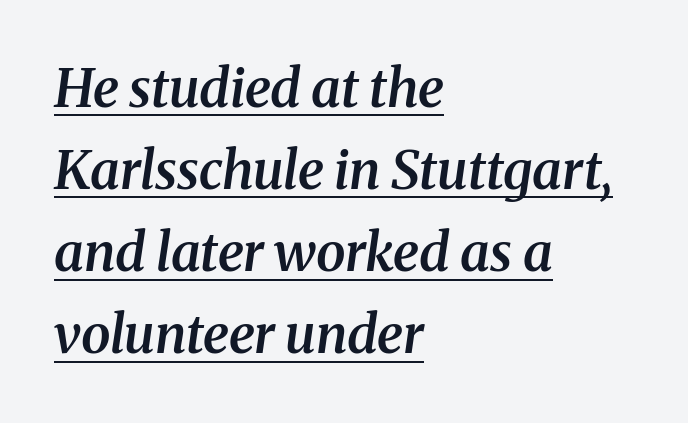
Here the designer chose a conventional face with non-uniform glyph widths. The rag falls on the right side of this text block. Compared with typical body copy, the letter spacing here is the same. The glyphs are accompanied by a horizontal stroke just below them.
